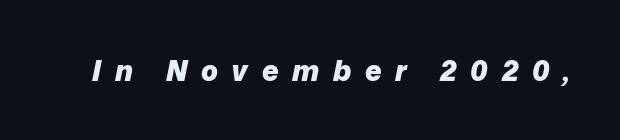
The image shows 28 px heavy type, italic (leaning right); set unusually wide letter spacing (+0.49 em), not underlined; low stroke contrast and a medium x-height.
